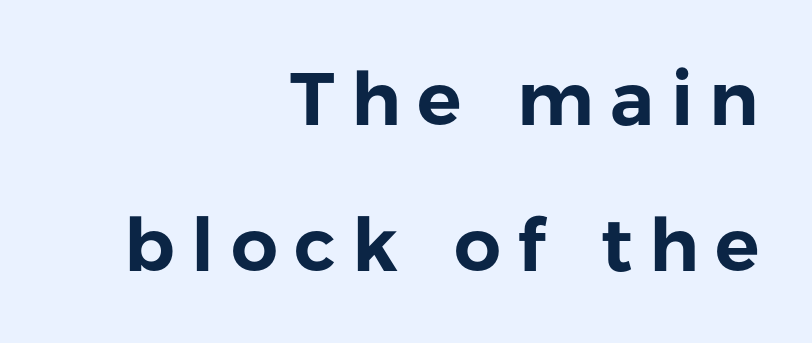
The image shows 74 px sans-serif type, upright; set right-aligned, loose line spacing (1.97x), unusually wide letter spacing (+0.22 em), not underlined; low stroke contrast and a medium x-height.
